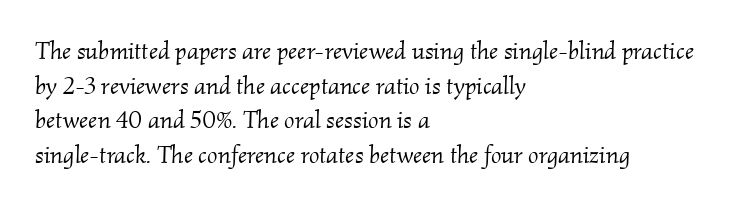
Q: Is the text bold? A: No.
Q: Is the text italic (slanted)? A: Yes, it leans right by about 2 degrees.
Q: Is the text underlined? A: No.
Q: How is the paragraph aligned? A: Left-aligned.
Q: Is the spacing between letters normal or unusually wide? A: Normal.
Q: Is the spacing between lines tight, normal or loose? A: Normal.
